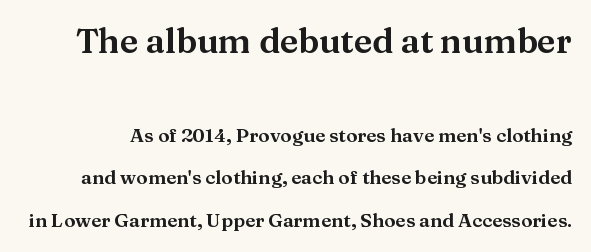
The image shows 34 px wide serif type, upright; set loose line spacing (2.25x), normal letter spacing, not underlined; the first (top) block is 1.79x larger; medium stroke contrast and a medium x-height.
